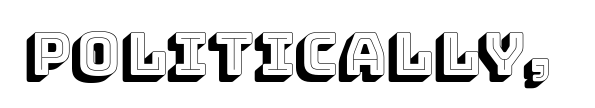
Q: Is the text italic (slanted)? A: No, it is upright.
Q: Is the text underlined? A: No.
Q: Is the spacing between letters normal or unusually wide? A: Normal.
Q: Width (condensed, normal, or wide)? A: Normal.
Q: x-height? A: Large.
Q: Monospaced? A: No.
